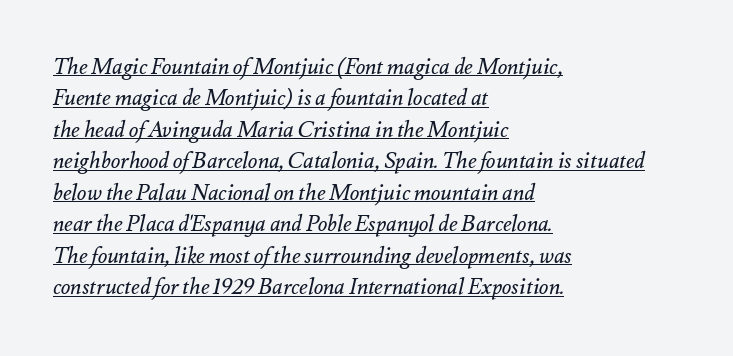
Q: Is the text bold? A: No.
Q: Is the text italic (slanted)? A: Yes, it leans right by about 12 degrees.
Q: Is the text underlined? A: Yes.
Q: How is the paragraph aligned? A: Left-aligned.
Q: Is the spacing between letters normal or unusually wide? A: Normal.
Q: Is the spacing between lines tight, normal or loose? A: Normal.
